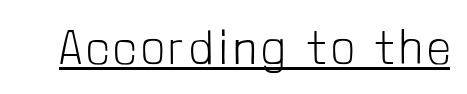
The image shows 48 px light, condensed sans-serif type, upright; set underlined; low stroke contrast and a medium x-height.
